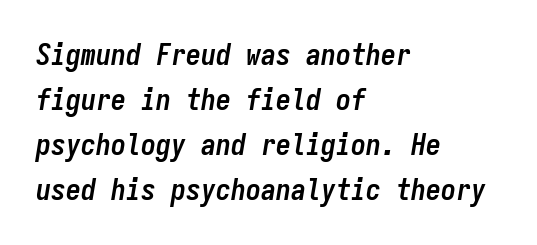
{"italic": "yes", "lean": "right", "slant_degrees": 9, "bold": "yes", "weight": "semibold", "width": "condensed", "stroke_contrast": "low", "x_height": "medium", "monospaced": "yes", "underline": "no", "align": "left", "line_spacing": "normal", "line_spacing_ratio": 1.5, "letter_spacing": "normal", "letter_spacing_em": 0.0, "glyph_px": 30}
